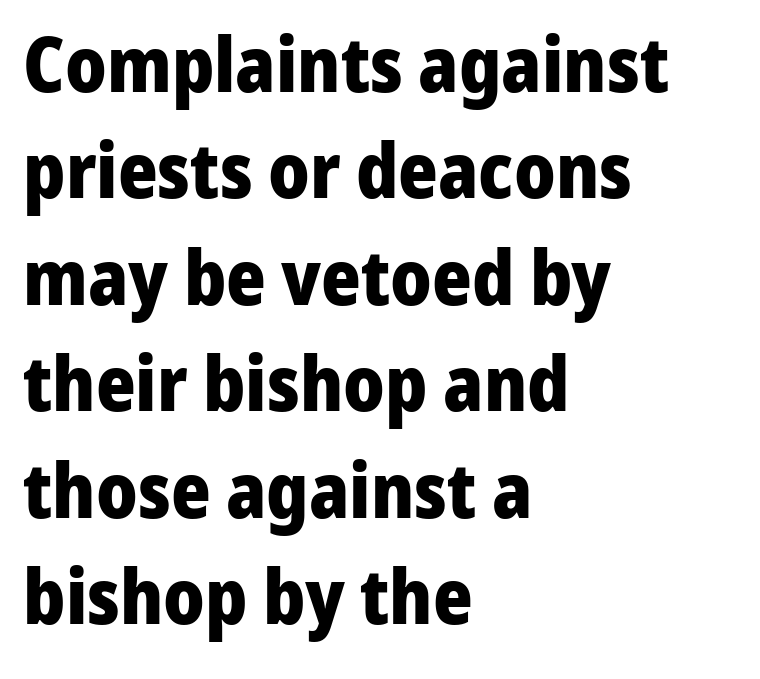
The image shows 76 px heavy sans-serif type, upright; set left-aligned, normal line spacing (1.4x), normal letter spacing, not underlined; low stroke contrast and a medium x-height.
